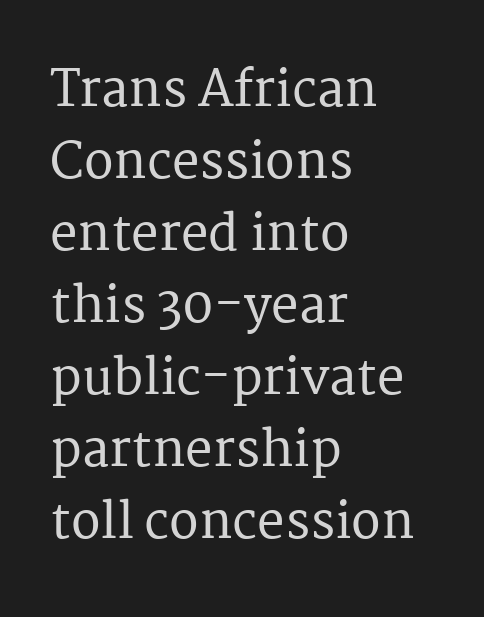
Q: Is the text italic (slanted)? A: No, it is upright.
Q: Is the typeface a serif or a sans-serif typeface? A: Serif.
Q: Is the text underlined? A: No.
Q: How is the paragraph aligned? A: Left-aligned.
Q: Is the spacing between letters normal or unusually wide? A: Normal.
Q: Is the spacing between lines tight, normal or loose? A: Normal.
Q: Width (condensed, normal, or wide)? A: Normal.
Q: Stroke contrast? A: Medium.
Q: x-height? A: Medium.
Q: Monospaced? A: No.
